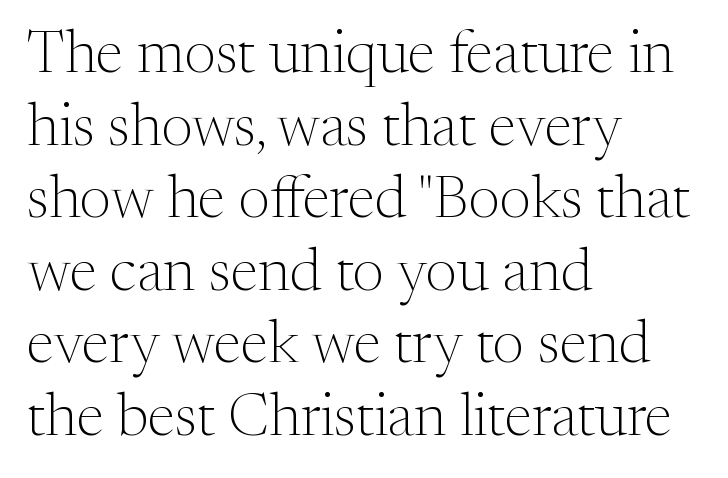
The image shows 60 px light serif type, upright; set left-aligned, line spacing 1.21x, normal letter spacing, not underlined; medium stroke contrast and a medium x-height.
